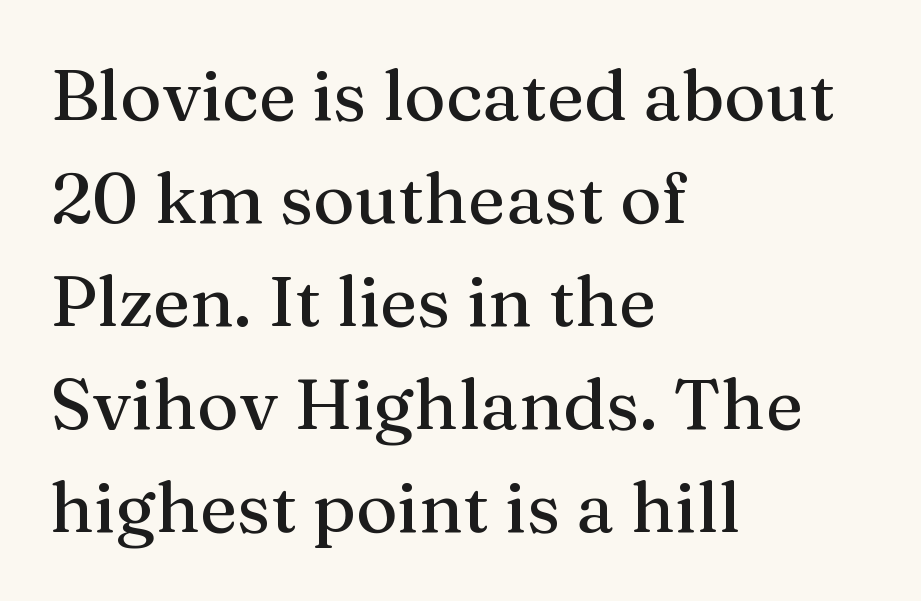
Vertically, the passage feels balanced, rows spaced as you'd expect. The text block is weighted toward the left margin, trailing off unevenly rightward. Descender tails drop into unmarked territory. Is there any slant? The stems are plumb. The letters advance in unequal steps, a hallmark of proportional type. Inter-character spacing is left at the font's built-in metrics.
